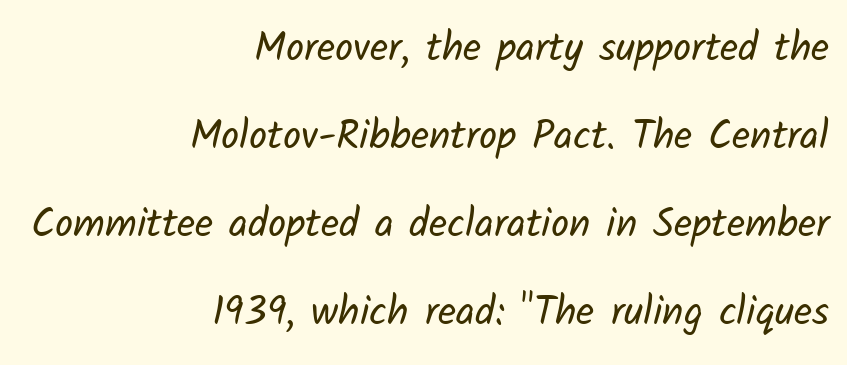
{"serif": "no", "bold": "no", "weight": "regular", "width": "normal", "stroke_contrast": "low", "x_height": "medium", "monospaced": "no", "underline": "no", "align": "right", "line_spacing": "loose", "line_spacing_ratio": 2.2, "letter_spacing": "normal", "letter_spacing_em": 0.0, "glyph_px": 40}
